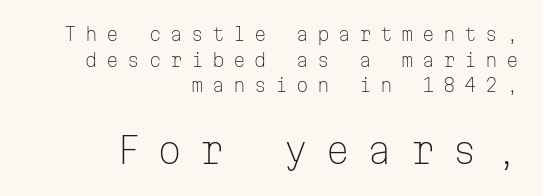
Short and long lines alike share a common ending point at right. Vertical strokes here are truly vertical. Grotesque or geometric, the face here clearly has no serifs. Think of a typewriter: that constant character pitch is what you see here.
